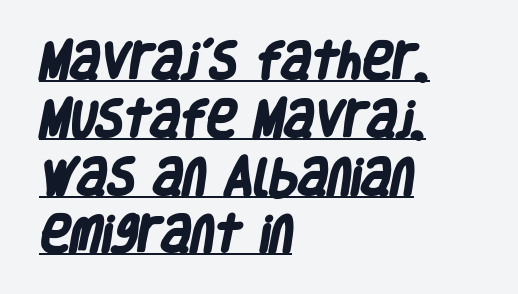
This is heavy type, rendered in bold. Quick note: underline on. In CSS terms this would be text-align: left. What's the leading like? Ordinary, nothing unusual. Short note: letters normally spaced. Spacing verdict: proportional, widths tailored to each character.
